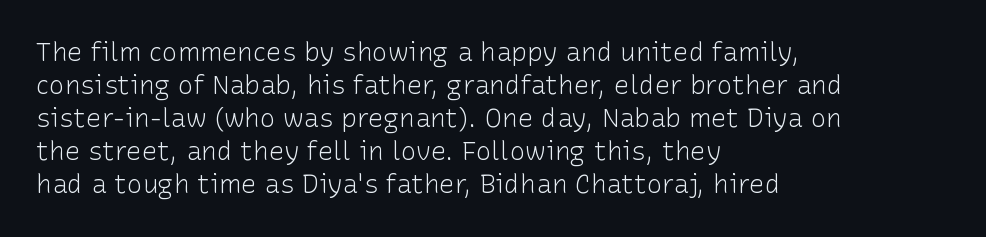
{"italic": "no", "bold": "no", "underline": "no", "align": "left", "line_spacing": "normal", "line_spacing_ratio": 1.27, "letter_spacing": "normal", "letter_spacing_em": 0.0, "glyph_px": 26}
